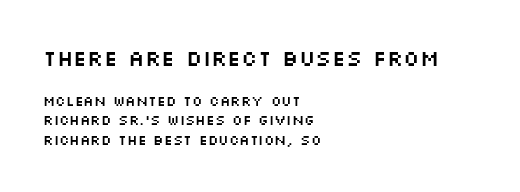
{"italic": "no", "underline": "no", "align": "left", "line_spacing": "normal", "line_spacing_ratio": 1.38, "letter_spacing": "normal", "letter_spacing_em": 0.0, "larger_block": "first", "size_ratio": 1.57, "glyph_px": 22}
